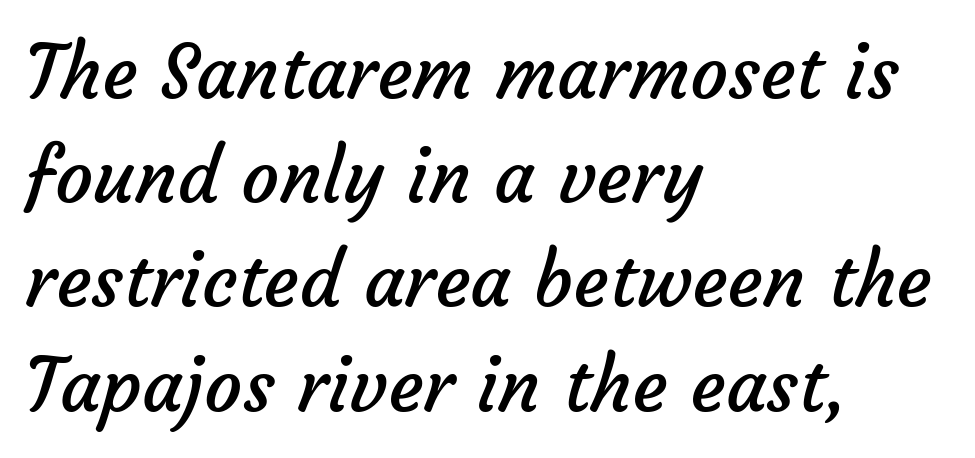
Q: Is the text bold? A: No.
Q: Is the typeface a serif or a sans-serif typeface? A: Sans-serif.
Q: Is the text underlined? A: No.
Q: How is the paragraph aligned? A: Left-aligned.
Q: Is the spacing between letters normal or unusually wide? A: Normal.
Q: Is the spacing between lines tight, normal or loose? A: Normal.
Q: Width (condensed, normal, or wide)? A: Normal.
Q: Stroke contrast? A: Low.
Q: x-height? A: Medium.
Q: Monospaced? A: No.
